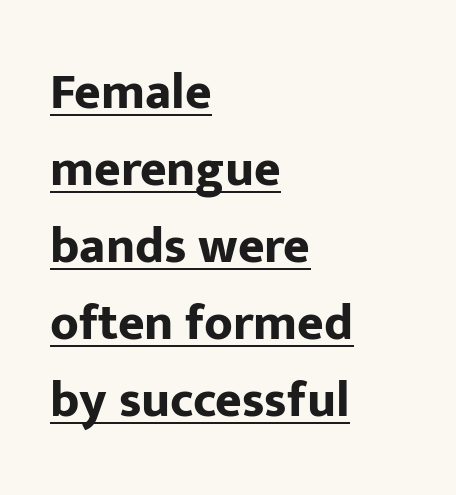
The image shows 51 px bold sans-serif type, upright; set left-aligned, normal line spacing (1.51x), normal letter spacing, underlined; low stroke contrast and a medium x-height.
